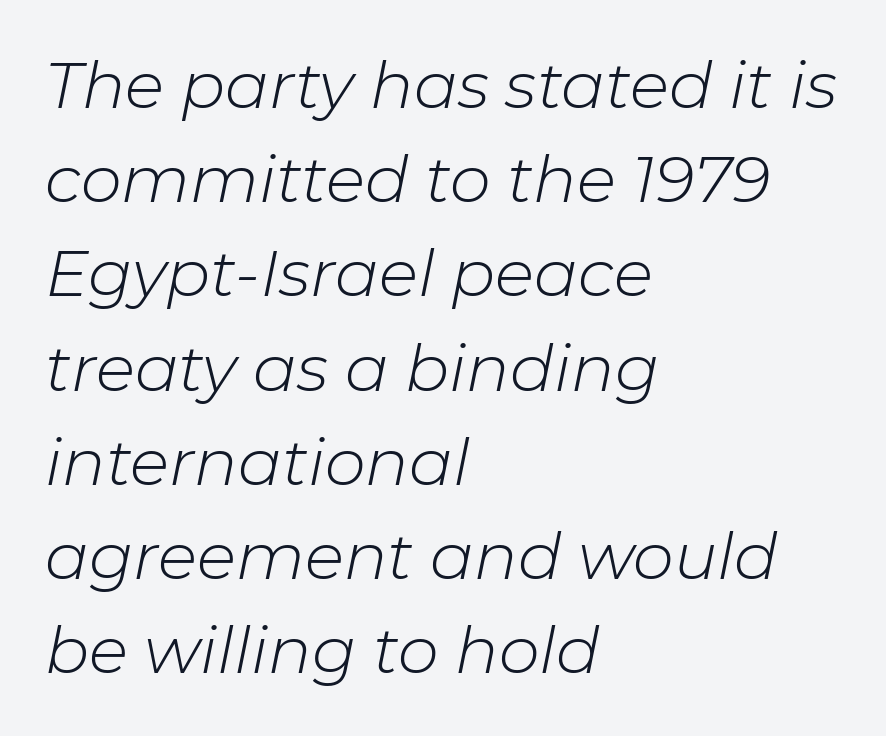
The image shows 65 px light type, italic (leaning right); set left-aligned, normal line spacing (1.45x), normal letter spacing, not underlined; low stroke contrast and a medium x-height.
